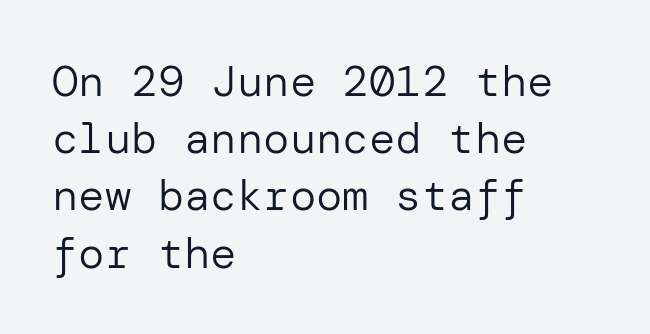
Has an underline been added? It has not. The lines sit at an ordinary, default distance from one another. The letters carry no serifs — their stems end cleanly without finishing strokes. Stroke thickness stays within the range of a standard reading face or lighter.
